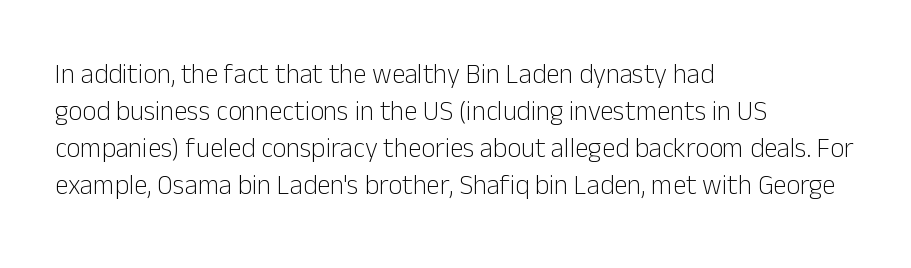
Q: Is the text bold? A: No.
Q: Is the text italic (slanted)? A: No, it is upright.
Q: Is the text underlined? A: No.
Q: How is the paragraph aligned? A: Left-aligned.
Q: Is the spacing between letters normal or unusually wide? A: Normal.
Q: Is the spacing between lines tight, normal or loose? A: Normal.
